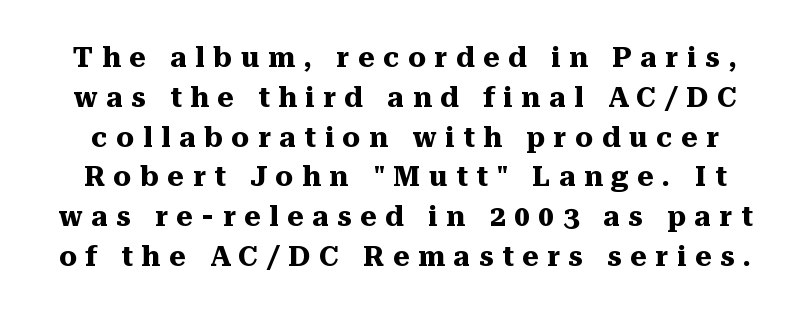
Q: Is the text bold? A: Yes.
Q: Is the text italic (slanted)? A: No, it is upright.
Q: Is the typeface a serif or a sans-serif typeface? A: Serif.
Q: Is the text underlined? A: No.
Q: Is the spacing between letters normal or unusually wide? A: Unusually wide.
Q: Is the spacing between lines tight, normal or loose? A: Normal.
Q: Width (condensed, normal, or wide)? A: Normal.
Q: Stroke contrast? A: Medium.
Q: x-height? A: Medium.
Q: Monospaced? A: No.
